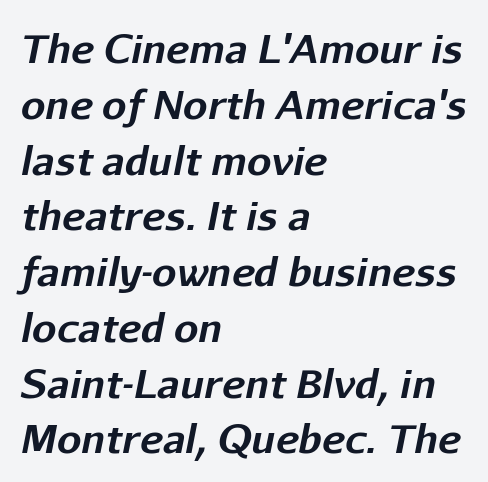
The image shows 39 px bold type, italic (leaning right); set left-aligned, normal line spacing (1.43x), normal letter spacing, not underlined; low stroke contrast and a medium x-height.
